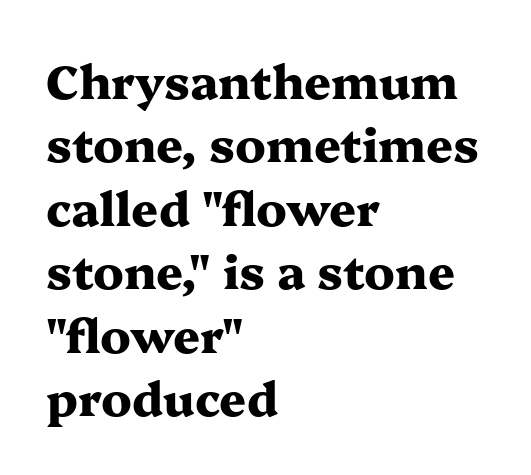
Each line starts at the same left margin while the right side varies. Is the type bold? Yes — the strokes are clearly thick and heavy. The typography opts for an upright posture over an oblique one. The space beneath each line is pristine and unruled.
